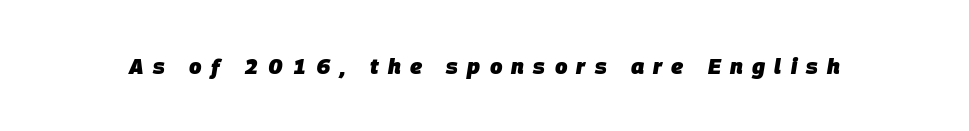
The image shows 22 px bold type, italic (leaning right); set unusually wide letter spacing (+0.42 em), not underlined.
